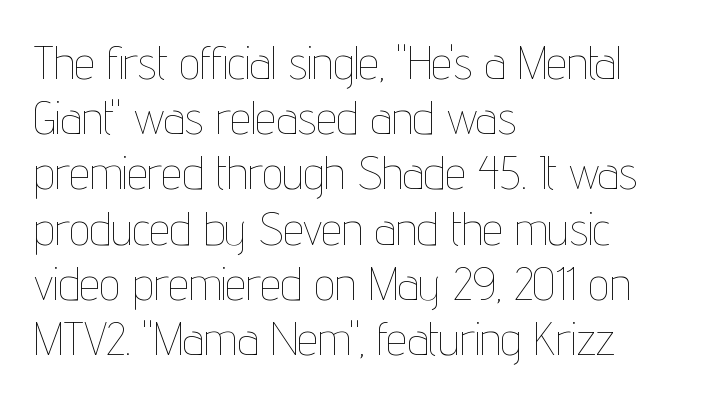
Each letter keeps its own natural width here, so spacing adapts to shape. No chunkiness to these letters — they're not bold. A roman cut, with each character standing at attention. The string is rendered with underlining switched off. Notice how the passage keeps a crisp vertical edge on the left only. Glyph-to-glyph distance matches everyday printed text.
